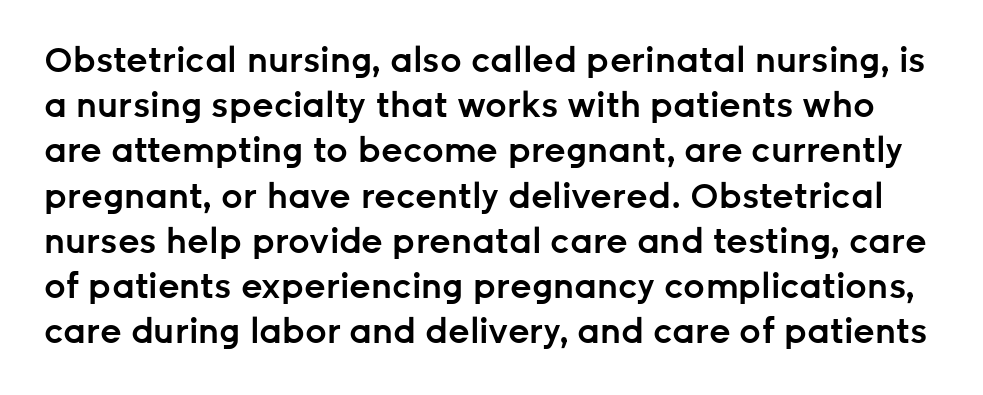
Q: Is the text bold? A: Semi-bold.
Q: Is the text italic (slanted)? A: No, it is upright.
Q: Is the typeface a serif or a sans-serif typeface? A: Sans-serif.
Q: Is the text underlined? A: No.
Q: Is the spacing between letters normal or unusually wide? A: Normal.
Q: Is the spacing between lines tight, normal or loose? A: Normal.
Q: Width (condensed, normal, or wide)? A: Normal.
Q: Stroke contrast? A: Low.
Q: x-height? A: Medium.
Q: Monospaced? A: No.
